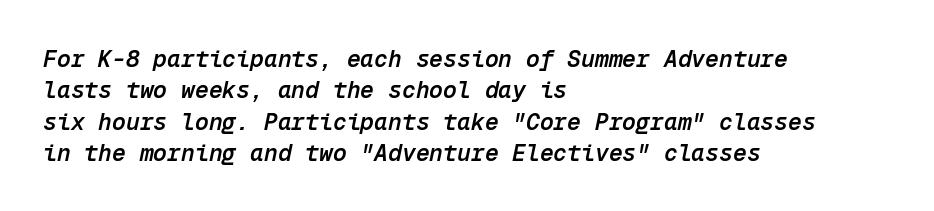
Q: Is the text bold? A: Semi-bold.
Q: Is the text italic (slanted)? A: Yes, it leans right by about 12 degrees.
Q: Is the text underlined? A: No.
Q: How is the paragraph aligned? A: Left-aligned.
Q: Is the spacing between letters normal or unusually wide? A: Normal.
Q: Is the spacing between lines tight, normal or loose? A: Normal.
